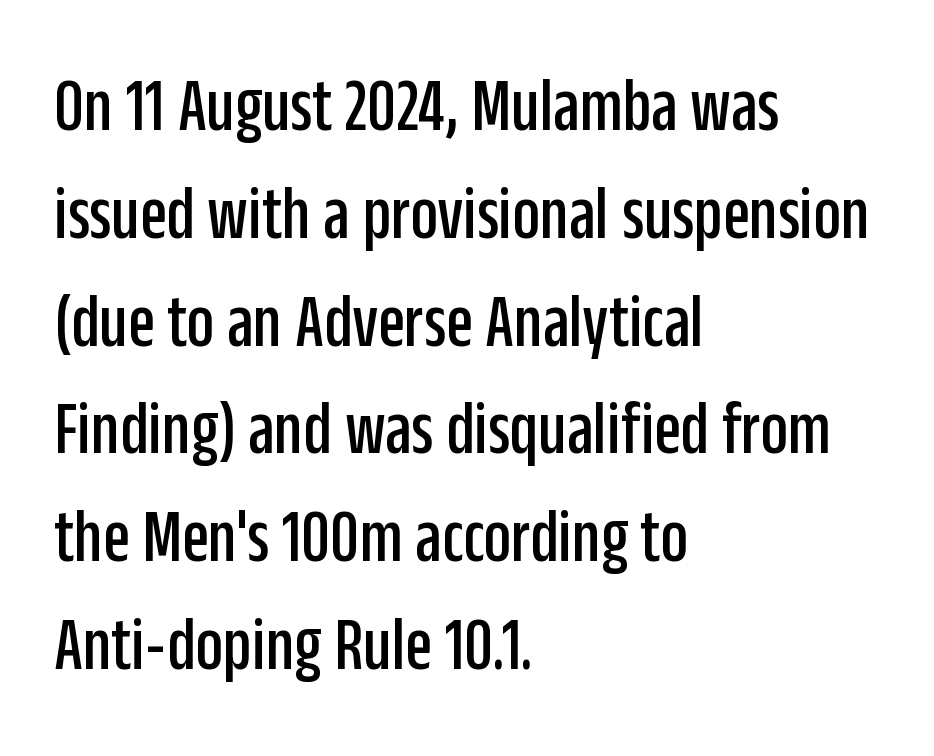
Unmarked baselines from the first word to the last. You can tell it's not italic because the verticals are truly vertical. Letterform terminals end flat and unadorned throughout the passage. The horizontal fit of the characters is conventional and even. Alignment: flush left.
